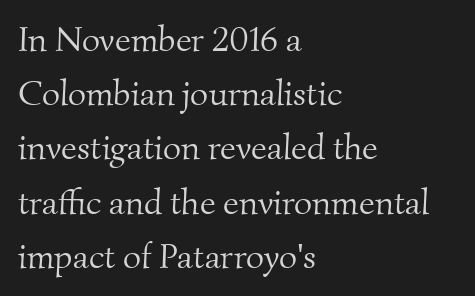
The image shows 35 px light serif type; set left-aligned, normal line spacing (1.55x), normal letter spacing, not underlined; medium stroke contrast and a small x-height.
